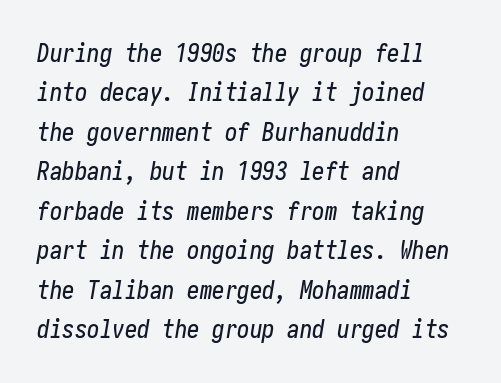
{"italic": "yes", "lean": "right", "slant_degrees": 10, "underline": "no", "align": "left", "line_spacing": "normal", "line_spacing_ratio": 1.58, "letter_spacing": "normal", "letter_spacing_em": 0.0, "glyph_px": 25}
